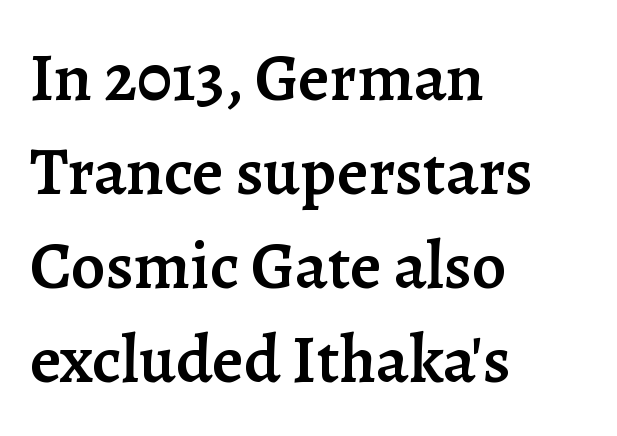
Q: Is the text bold? A: Semi-bold.
Q: Is the text italic (slanted)? A: No, it is upright.
Q: Is the typeface a serif or a sans-serif typeface? A: Serif.
Q: Is the text underlined? A: No.
Q: How is the paragraph aligned? A: Left-aligned.
Q: Is the spacing between letters normal or unusually wide? A: Normal.
Q: Is the spacing between lines tight, normal or loose? A: Normal.
Q: Width (condensed, normal, or wide)? A: Normal.
Q: Stroke contrast? A: Low.
Q: x-height? A: Medium.
Q: Monospaced? A: No.
